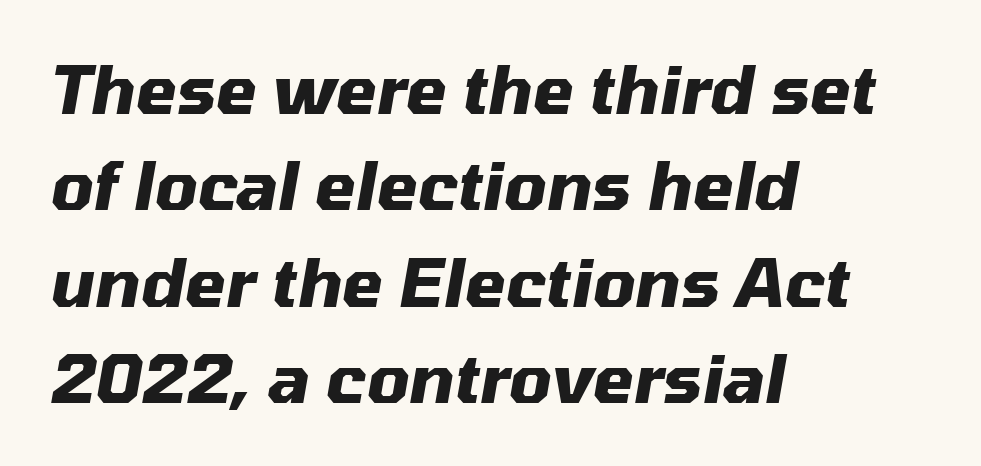
Q: Is the text bold? A: Yes.
Q: Is the text italic (slanted)? A: Yes, it leans right by about 10 degrees.
Q: Is the text underlined? A: No.
Q: How is the paragraph aligned? A: Left-aligned.
Q: Is the spacing between letters normal or unusually wide? A: Normal.
Q: Is the spacing between lines tight, normal or loose? A: Normal.
Q: Width (condensed, normal, or wide)? A: Normal.
Q: Stroke contrast? A: Medium.
Q: x-height? A: Medium.
Q: Monospaced? A: No.
